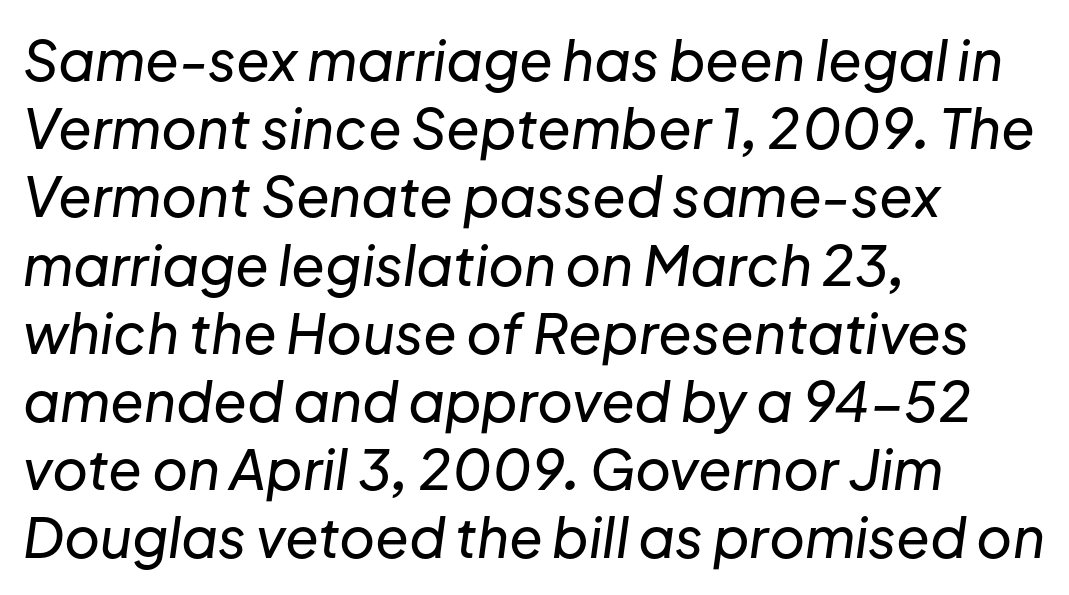
{"italic": "yes", "lean": "right", "slant_degrees": 8, "width": "normal", "stroke_contrast": "low", "x_height": "medium", "monospaced": "no", "underline": "no", "align": "left", "line_spacing_ratio": 1.24, "letter_spacing": "normal", "letter_spacing_em": 0.0, "glyph_px": 55}
